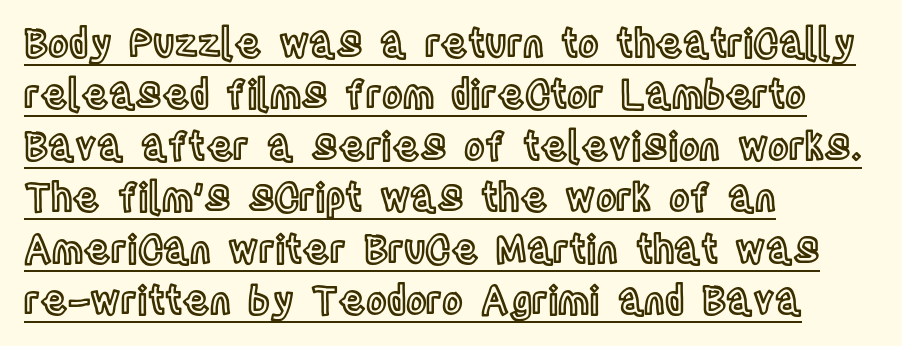
The image shows 39 px condensed type, upright; set left-aligned, normal line spacing (1.32x), normal letter spacing, underlined; a large x-height.
